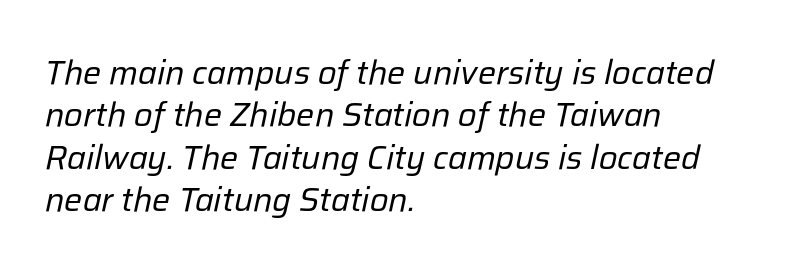
Italic? Definitely — the glyphs are oblique. The strokes carry an ordinary text weight at most. The rendering uses a moderate line-height, typical for paragraphs. You could not count columns in this text — the font is proportionally spaced. Nobody drew a line under any word here.
